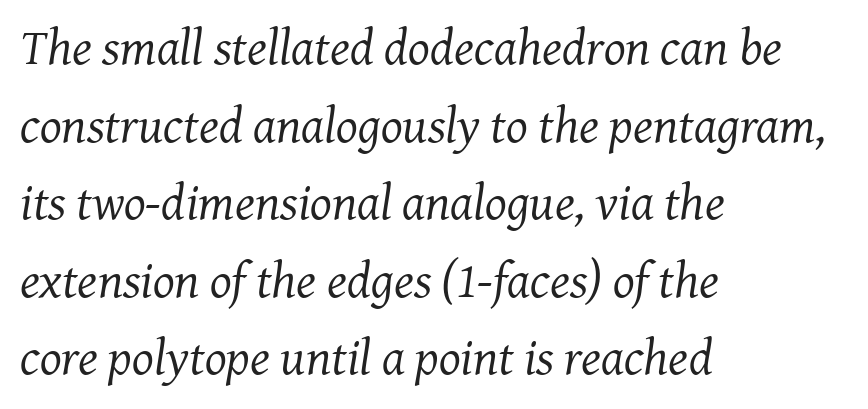
The image shows 51 px regular-weight serif type, italic (leaning right); set left-aligned, normal line spacing (1.52x), normal letter spacing, not underlined; medium stroke contrast and a medium x-height.
